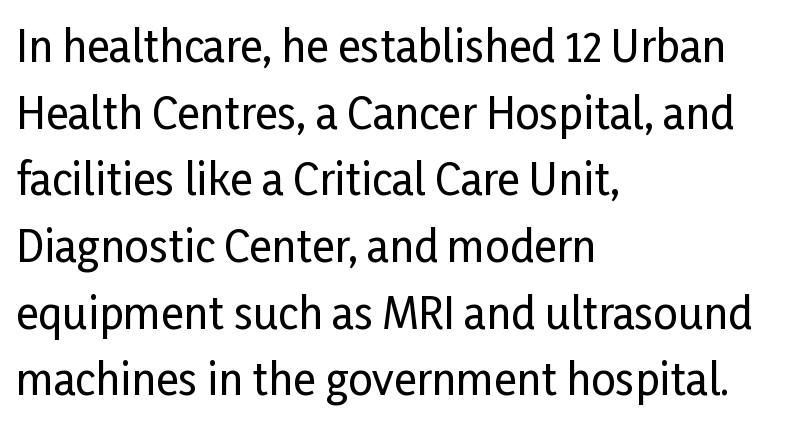
The face used here is a sans, in the tradition of grotesques and geometrics. Compared with a centered layout, this one pins lines to the left instead. The horizontal fit of the characters is conventional and even. The words here are not underlined.
